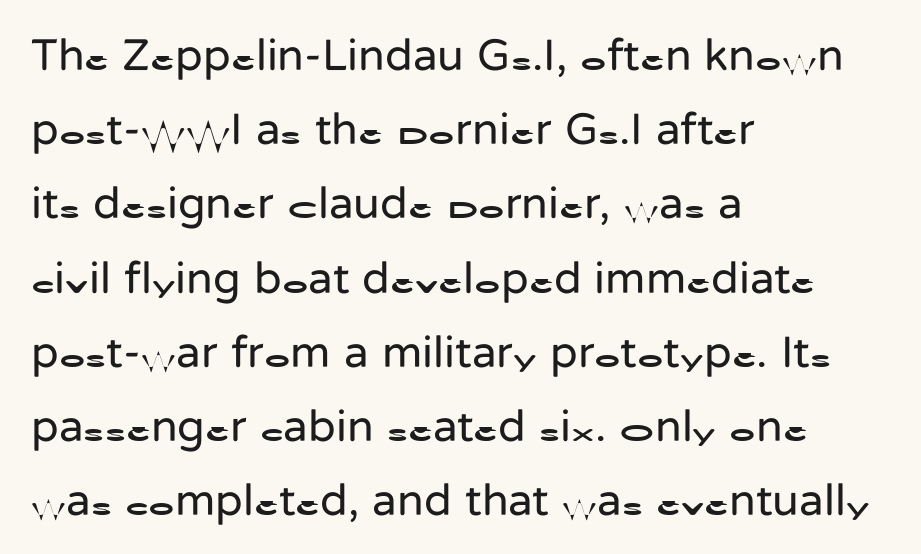
Q: Is the text bold? A: No.
Q: Is the text italic (slanted)? A: No, it is upright.
Q: Is the typeface a serif or a sans-serif typeface? A: Sans-serif.
Q: Is the text underlined? A: No.
Q: How is the paragraph aligned? A: Left-aligned.
Q: Is the spacing between letters normal or unusually wide? A: Normal.
Q: Is the spacing between lines tight, normal or loose? A: Normal.
Q: Width (condensed, normal, or wide)? A: Normal.
Q: Stroke contrast? A: Low.
Q: x-height? A: Medium.
Q: Monospaced? A: No.
